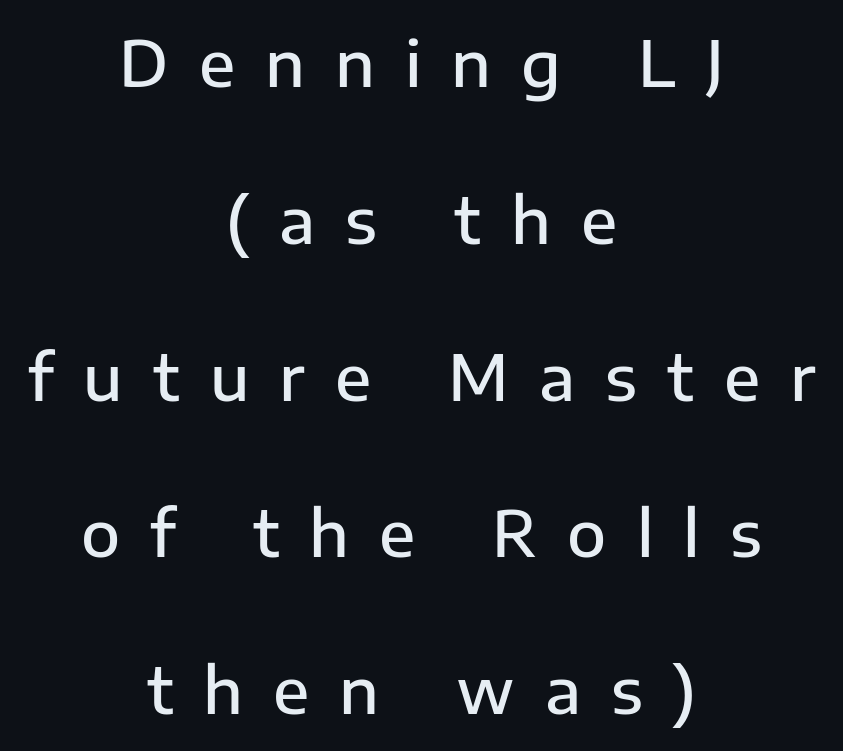
{"serif": "no", "italic": "no", "bold": "semi", "weight": "semibold", "width": "normal", "stroke_contrast": "low", "x_height": "medium", "monospaced": "no", "underline": "no", "align": "center", "line_spacing": "loose", "line_spacing_ratio": 2.45, "letter_spacing": "wide", "letter_spacing_em": 0.47, "glyph_px": 64}
